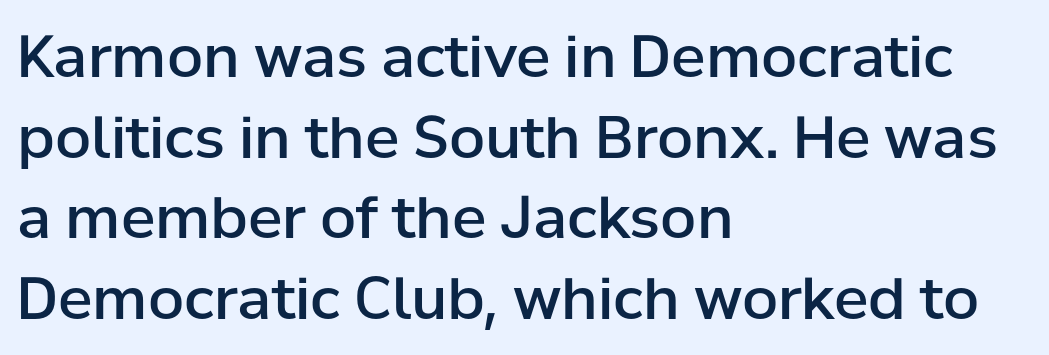
The image shows 58 px semibold sans-serif type, upright; set left-aligned, normal line spacing (1.39x), normal letter spacing, not underlined; low stroke contrast and a medium x-height.
